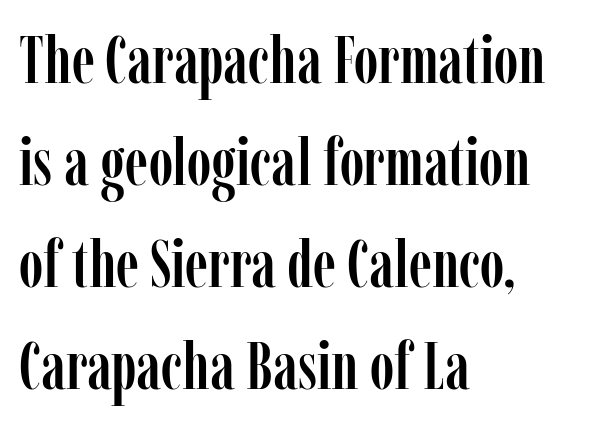
{"serif": "yes", "italic": "no", "width": "condensed", "stroke_contrast": "low", "x_height": "medium", "monospaced": "no", "underline": "no", "align": "left", "line_spacing": "normal", "line_spacing_ratio": 1.52, "letter_spacing": "normal", "letter_spacing_em": 0.0, "glyph_px": 67}
